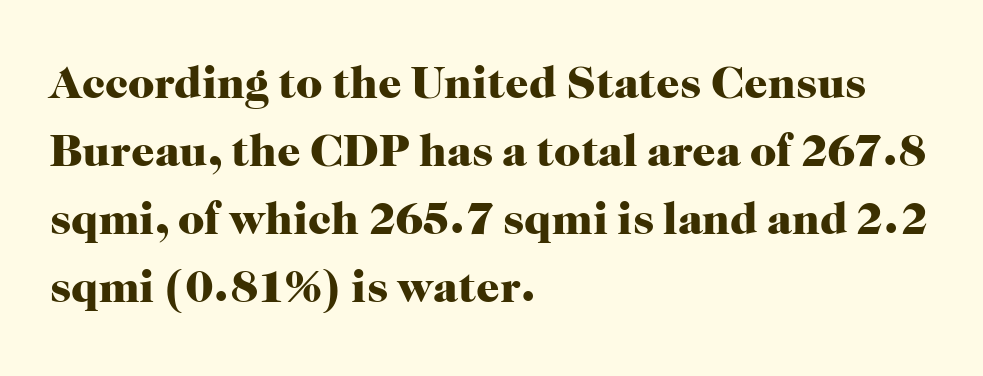
The image shows 46 px heavy serif type, upright; set left-aligned, normal line spacing (1.48x), normal letter spacing, not underlined; high stroke contrast and a medium x-height.
